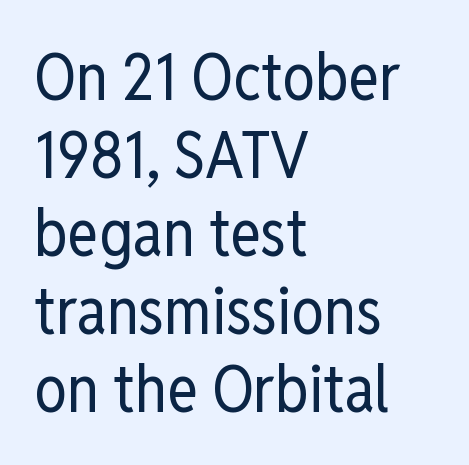
Q: Is the text bold? A: No.
Q: Is the text italic (slanted)? A: No, it is upright.
Q: Is the typeface a serif or a sans-serif typeface? A: Sans-serif.
Q: Is the text underlined? A: No.
Q: How is the paragraph aligned? A: Left-aligned.
Q: Is the spacing between letters normal or unusually wide? A: Normal.
Q: Width (condensed, normal, or wide)? A: Condensed.
Q: Stroke contrast? A: Low.
Q: x-height? A: Medium.
Q: Monospaced? A: No.
